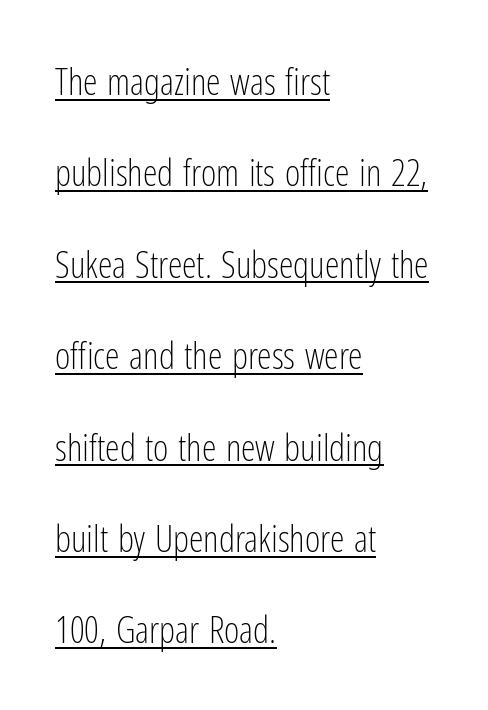
The image shows 37 px light, condensed sans-serif type, upright; set left-aligned, loose line spacing (2.47x), normal letter spacing, underlined; low stroke contrast and a medium x-height.
